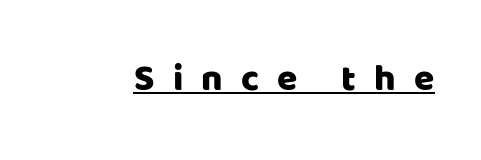
Tracking value appears strongly positive — letters spread wide. Italic? Not at all — the glyphs are vertical. This sample has the flowing, uneven cadence of proportional lettering. The designer went with a sans here, leaving each stem footless. Check the space under the baseline: a stroke is drawn there.
